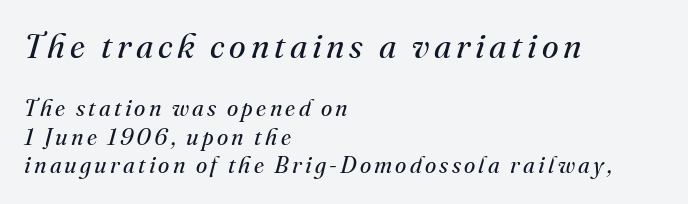
The image shows 34 px regular-weight serif type, italic (leaning right); set left-aligned, line spacing 1.24x, not underlined; the first (top) block is 1.48x larger; medium stroke contrast and a small x-height.
